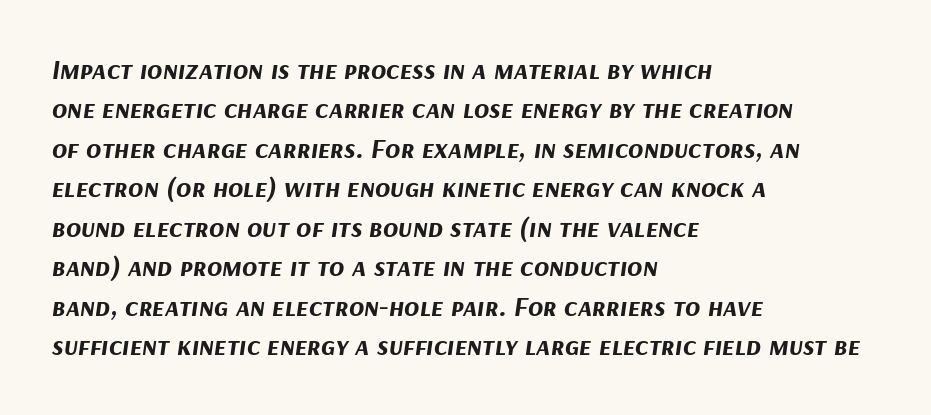
These lines sit exactly where default settings would place them. You could not count columns in this text — the font is proportionally spaced. Weight check: bold — yes, fully. Quick note: underline off. Observe the lean: these are italic letterforms. A student would call this left alignment; a typographer would say flush left, rag right.
